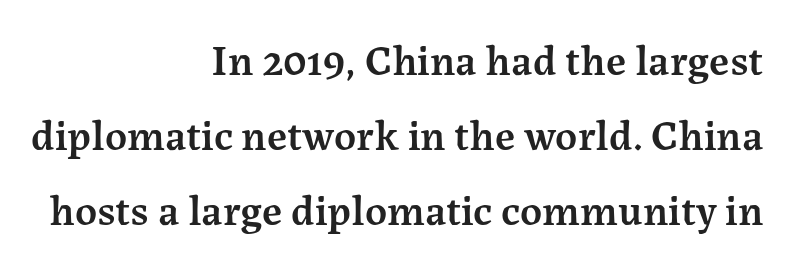
Q: Is the text bold? A: Semi-bold.
Q: Is the text italic (slanted)? A: No, it is upright.
Q: Is the typeface a serif or a sans-serif typeface? A: Serif.
Q: Is the text underlined? A: No.
Q: How is the paragraph aligned? A: Right-aligned.
Q: Is the spacing between letters normal or unusually wide? A: Normal.
Q: Width (condensed, normal, or wide)? A: Normal.
Q: Stroke contrast? A: Medium.
Q: x-height? A: Medium.
Q: Monospaced? A: No.
